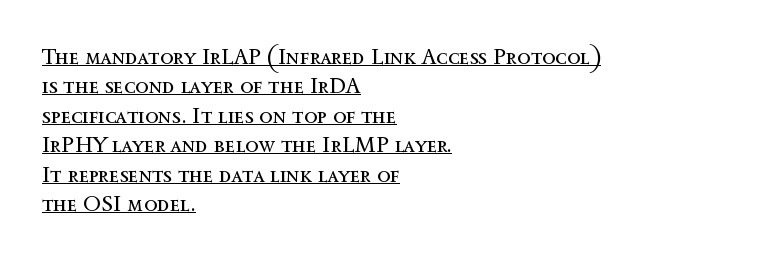
Here the glyphs are tracked normally, forming tight word shapes. The strokes carry an ordinary text weight at most. Typeset ragged right — the left edge is the straight one. Honestly, the underline is the first thing you notice here. Rendered with straight, roman letterforms. The vertical gap from one line to the next is medium.
